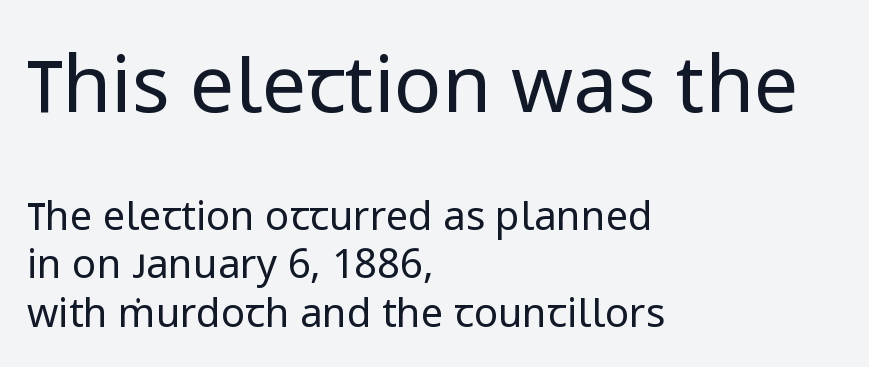
The image shows 79 px regular-weight sans-serif type, upright; set left-aligned, line spacing 1.22x, normal letter spacing, not underlined; the first (top) block is 1.98x larger; low stroke contrast and a medium x-height.
